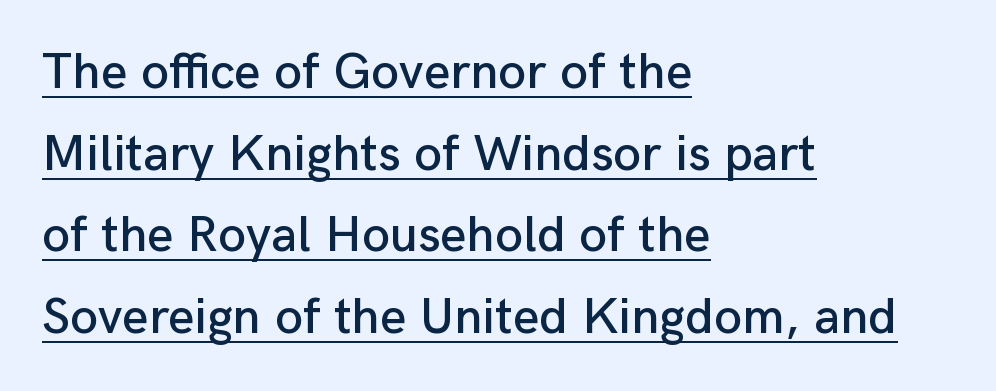
{"serif": "no", "italic": "no", "width": "normal", "stroke_contrast": "low", "x_height": "medium", "monospaced": "no", "underline": "yes", "align": "left", "line_spacing": "normal", "line_spacing_ratio": 1.6, "letter_spacing": "normal", "letter_spacing_em": 0.0, "glyph_px": 51}
